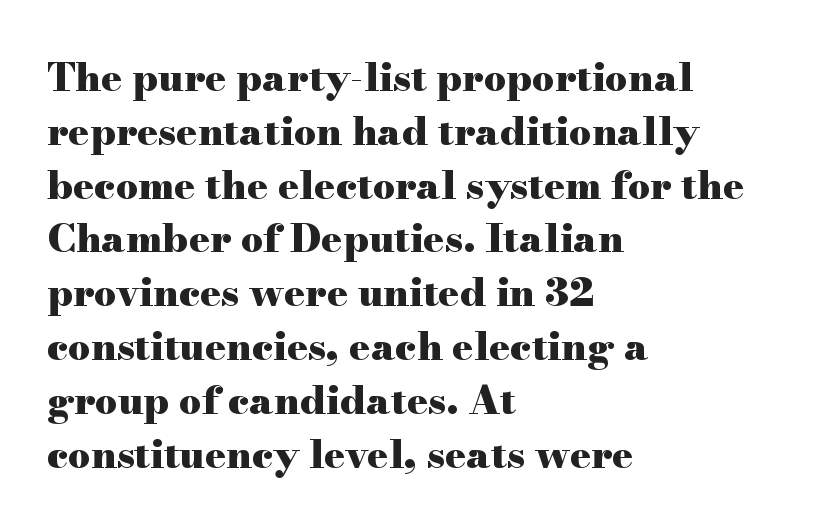
{"serif": "yes", "italic": "no", "bold": "yes", "weight": "heavy", "width": "wide", "stroke_contrast": "high", "x_height": "small", "monospaced": "no", "underline": "no", "align": "left", "line_spacing": "normal", "line_spacing_ratio": 1.38, "letter_spacing": "normal", "letter_spacing_em": 0.0, "glyph_px": 39}
